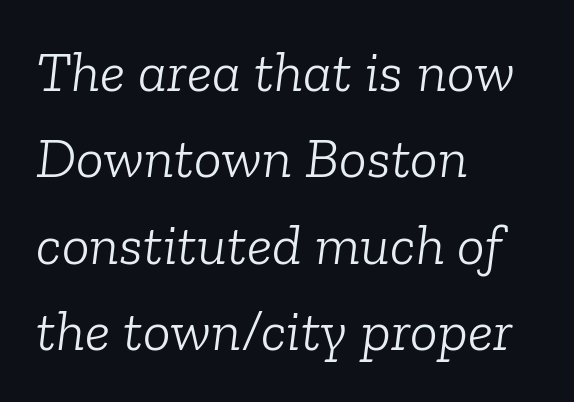
{"serif": "yes", "italic": "yes", "lean": "right", "slant_degrees": 6, "bold": "no", "weight": "light", "width": "normal", "stroke_contrast": "low", "x_height": "medium", "monospaced": "no", "underline": "no", "align": "left", "line_spacing": "normal", "line_spacing_ratio": 1.49, "letter_spacing": "normal", "letter_spacing_em": 0.0, "glyph_px": 58}
